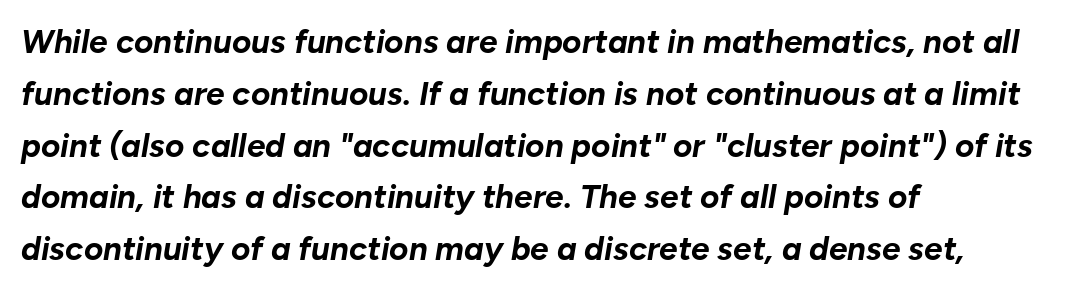
Line starts are locked; line ends wander. You could not count columns in this text — the font is proportionally spaced. The axis of the letterforms is tilted away from vertical. The specimen omits any rule beneath the text block's lines.
